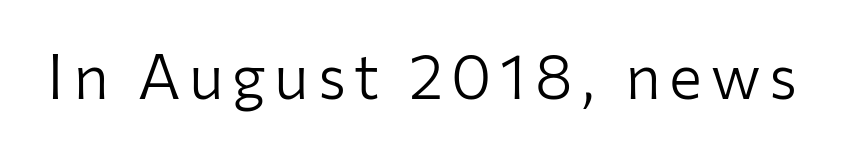
The image shows 62 px light sans-serif type, upright; set not underlined; low stroke contrast and a medium x-height.
